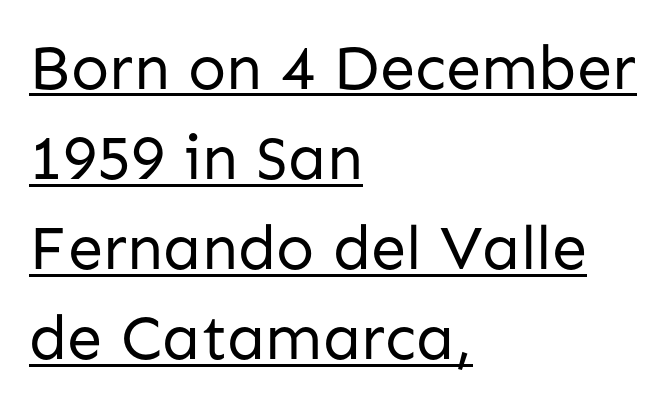
Line starts are locked; line ends wander. Upright lettering throughout. Nope, no serifs anywhere on these letters. Regarding leading, the lines here are spaced in the standard way.
